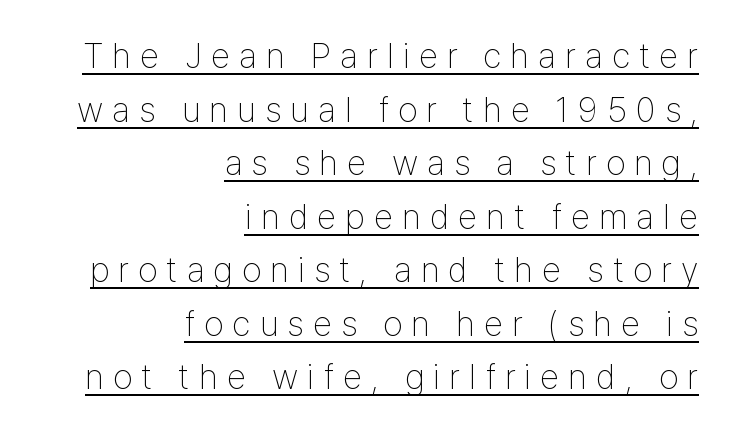
{"serif": "no", "italic": "no", "bold": "no", "weight": "thin", "width": "condensed", "stroke_contrast": "low", "x_height": "medium", "monospaced": "no", "underline": "yes", "align": "right", "line_spacing": "normal", "line_spacing_ratio": 1.53, "letter_spacing": "wide", "letter_spacing_em": 0.26, "glyph_px": 35}
